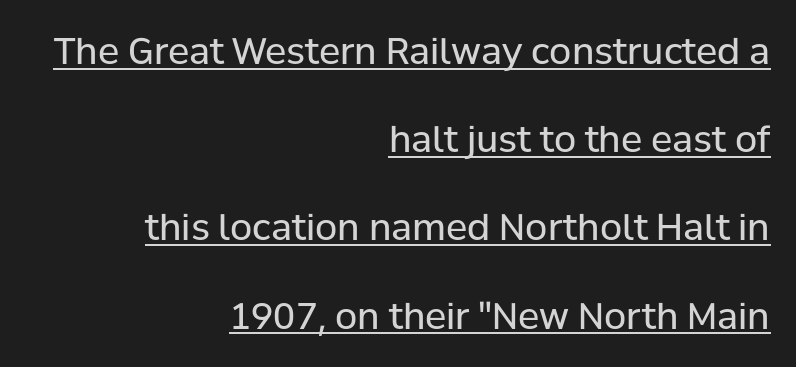
{"serif": "no", "italic": "no", "bold": "no", "weight": "regular", "width": "normal", "stroke_contrast": "low", "x_height": "medium", "monospaced": "no", "underline": "yes", "align": "right", "line_spacing": "loose", "line_spacing_ratio": 2.45, "letter_spacing": "normal", "letter_spacing_em": 0.0, "glyph_px": 36}
